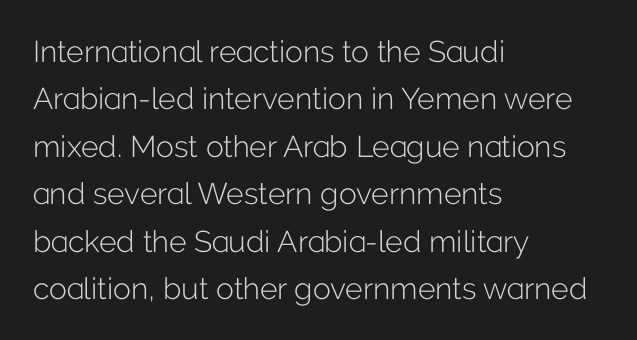
{"serif": "no", "italic": "no", "bold": "no", "weight": "light", "width": "normal", "stroke_contrast": "low", "x_height": "medium", "monospaced": "no", "underline": "no", "align": "left", "line_spacing": "normal", "line_spacing_ratio": 1.58, "letter_spacing": "normal", "letter_spacing_em": 0.0, "glyph_px": 30}
